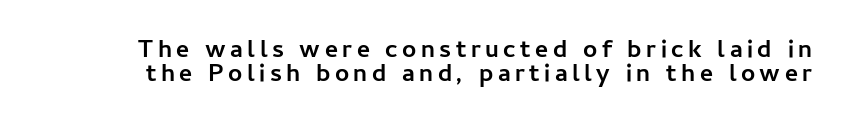
Q: Is the text bold? A: Yes.
Q: Is the text italic (slanted)? A: No, it is upright.
Q: Is the text underlined? A: No.
Q: Is the spacing between lines tight, normal or loose? A: Tight.
